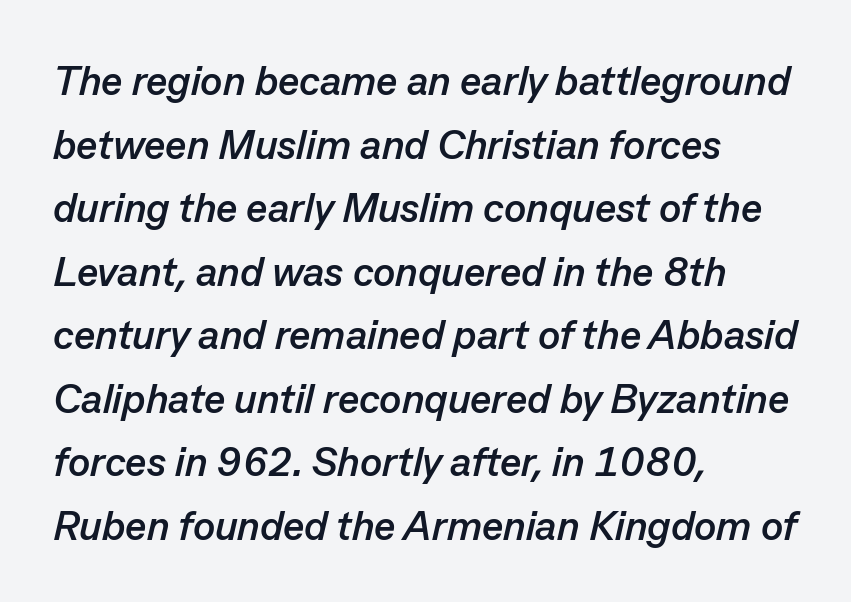
{"italic": "yes", "lean": "right", "slant_degrees": 13, "bold": "yes", "weight": "semibold", "width": "normal", "stroke_contrast": "low", "x_height": "medium", "monospaced": "no", "underline": "no", "align": "left", "line_spacing": "normal", "line_spacing_ratio": 1.55, "letter_spacing": "normal", "letter_spacing_em": 0.0, "glyph_px": 41}
